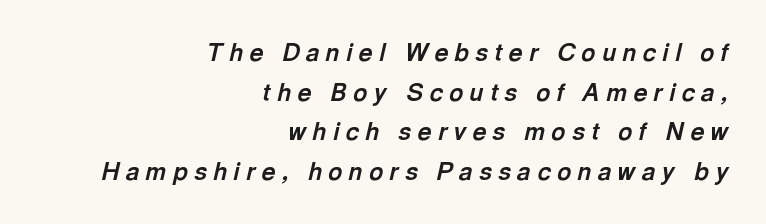
Q: Is the text bold? A: Yes.
Q: Is the text italic (slanted)? A: Yes, it leans right by about 13 degrees.
Q: Is the text underlined? A: No.
Q: How is the paragraph aligned? A: Right-aligned.
Q: Is the spacing between letters normal or unusually wide? A: Unusually wide.
Q: Is the spacing between lines tight, normal or loose? A: Normal.
